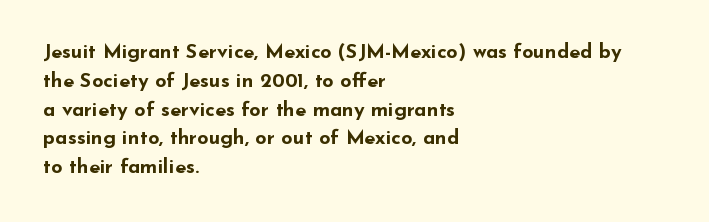
Q: Is the text bold? A: Yes.
Q: Is the text italic (slanted)? A: No, it is upright.
Q: Is the text underlined? A: No.
Q: How is the paragraph aligned? A: Left-aligned.
Q: Is the spacing between letters normal or unusually wide? A: Normal.
Q: Is the spacing between lines tight, normal or loose? A: Normal.
